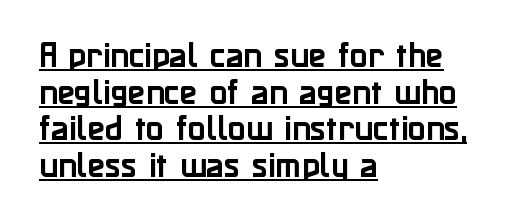
Q: Is the text italic (slanted)? A: No, it is upright.
Q: Is the typeface a serif or a sans-serif typeface? A: Sans-serif.
Q: Is the text underlined? A: Yes.
Q: How is the paragraph aligned? A: Left-aligned.
Q: Is the spacing between letters normal or unusually wide? A: Normal.
Q: Is the spacing between lines tight, normal or loose? A: Normal.
Q: Width (condensed, normal, or wide)? A: Normal.
Q: Stroke contrast? A: Low.
Q: x-height? A: Medium.
Q: Monospaced? A: No.
